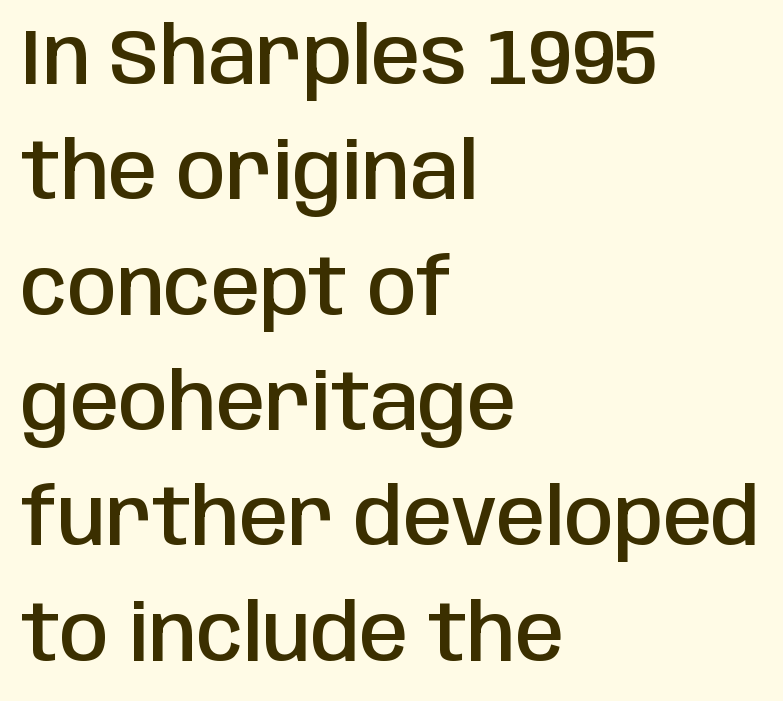
{"serif": "no", "italic": "no", "bold": "semi", "weight": "semibold", "width": "condensed", "stroke_contrast": "low", "x_height": "large", "monospaced": "no", "underline": "no", "align": "left", "line_spacing": "normal", "line_spacing_ratio": 1.46, "letter_spacing": "normal", "letter_spacing_em": 0.0, "glyph_px": 79}
